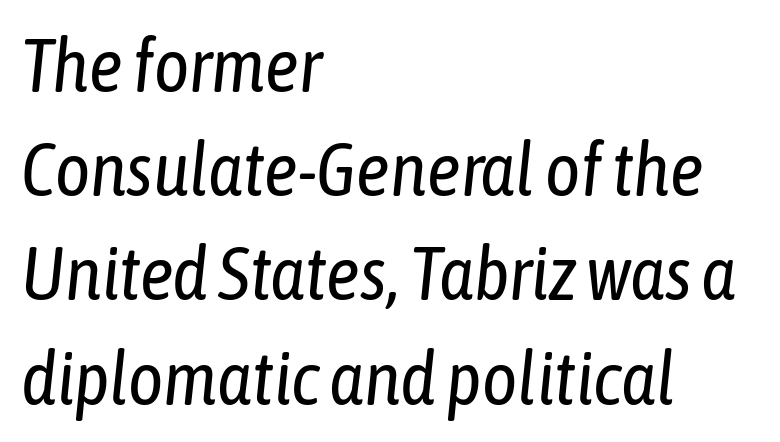
{"italic": "yes", "lean": "right", "slant_degrees": 6, "bold": "no", "weight": "regular", "width": "condensed", "stroke_contrast": "low", "x_height": "medium", "monospaced": "no", "underline": "no", "align": "left", "line_spacing": "normal", "line_spacing_ratio": 1.39, "letter_spacing": "normal", "letter_spacing_em": 0.0, "glyph_px": 75}
